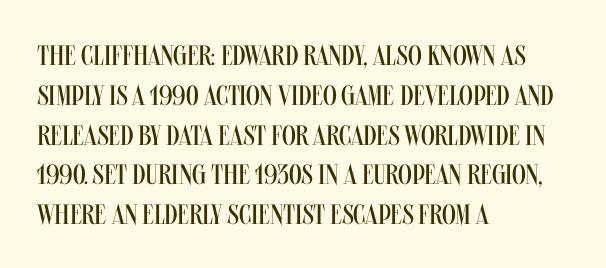
Q: Is the text bold? A: No.
Q: Is the text italic (slanted)? A: No, it is upright.
Q: Is the typeface a serif or a sans-serif typeface? A: Sans-serif.
Q: Is the text underlined? A: No.
Q: How is the paragraph aligned? A: Left-aligned.
Q: Is the spacing between letters normal or unusually wide? A: Normal.
Q: Is the spacing between lines tight, normal or loose? A: Normal.
Q: Width (condensed, normal, or wide)? A: Condensed.
Q: Stroke contrast? A: Medium.
Q: x-height? A: Large.
Q: Monospaced? A: No.
